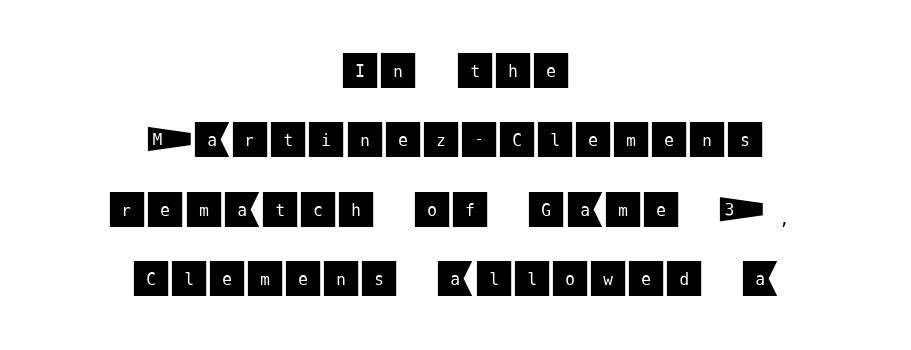
The rendering keeps characters at their native spacing. Does the type have serifs? No, each stem ends abruptly. Notice how the passage keeps no hard edge, just a central spine. Upright lettering throughout. Descender tails drop into unmarked territory.
